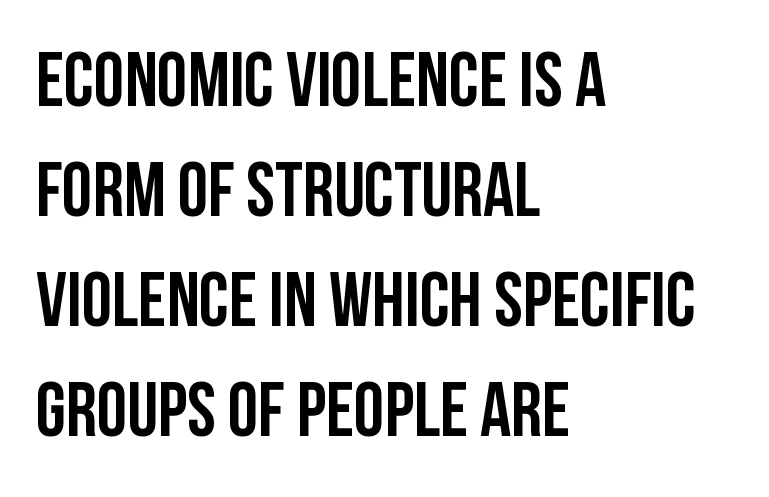
The passage shown is not underscored anywhere. Does the type have serifs? No, each stem ends abruptly. Italic? Not at all — the glyphs are vertical. The ragged edge is on the right, which tells us the setting is flush left.
